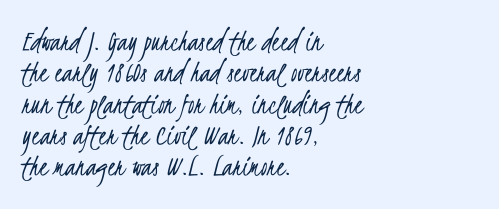
The image shows 31 px light, condensed sans-serif type; set left-aligned, tight line spacing (1.01x), normal letter spacing, not underlined; low stroke contrast and a small x-height.
